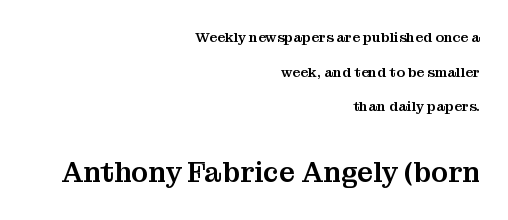
{"serif": "yes", "italic": "no", "width": "normal", "stroke_contrast": "medium", "x_height": "medium", "monospaced": "no", "underline": "no", "align": "right", "line_spacing": "loose", "line_spacing_ratio": 2.47, "letter_spacing": "normal", "letter_spacing_em": 0.0, "larger_block": "second", "size_ratio": 2.0, "glyph_px": 28}
